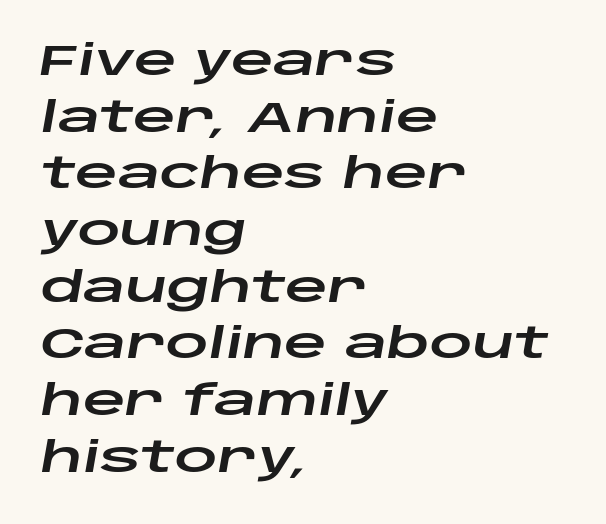
The image shows 42 px wide type, italic (leaning right); set left-aligned, normal line spacing (1.35x), normal letter spacing, not underlined; low stroke contrast and a large x-height.
